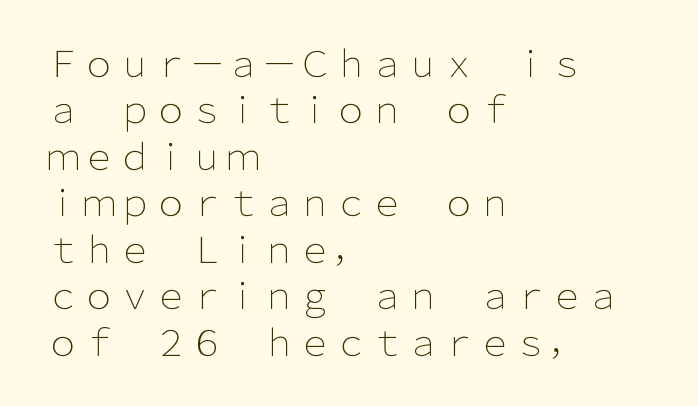
The image shows 36 px light sans-serif type, upright; set left-aligned, normal line spacing (1.29x), normal letter spacing, not underlined; low stroke contrast and a medium x-height.
